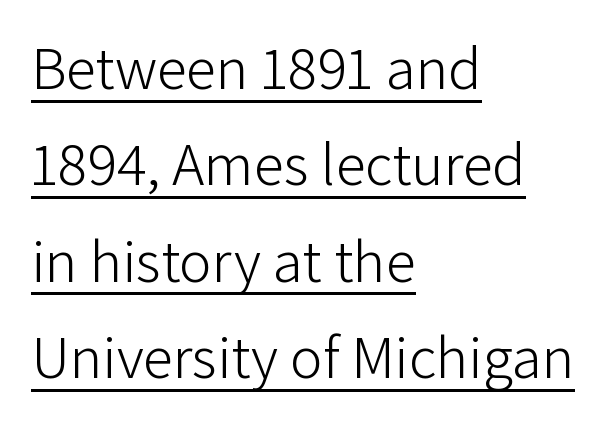
The image shows 61 px light sans-serif type, upright; set left-aligned, normal line spacing (1.58x), normal letter spacing, underlined; low stroke contrast and a medium x-height.
